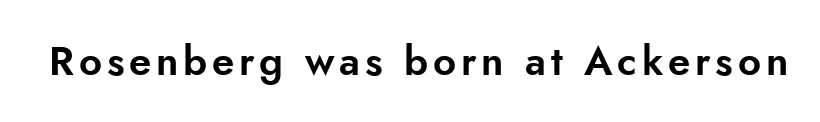
Q: Is the text italic (slanted)? A: No, it is upright.
Q: Is the typeface a serif or a sans-serif typeface? A: Sans-serif.
Q: Is the text underlined? A: No.
Q: Width (condensed, normal, or wide)? A: Normal.
Q: Stroke contrast? A: Low.
Q: x-height? A: Small.
Q: Monospaced? A: No.
